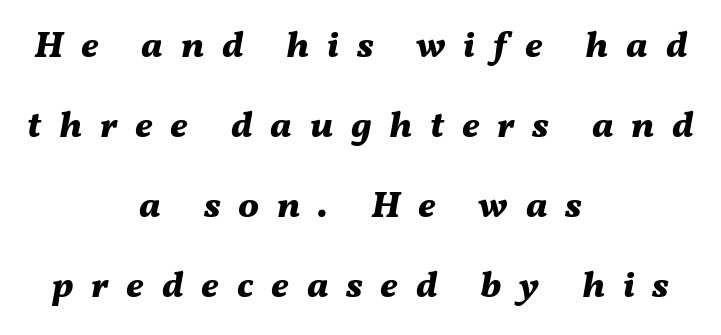
The image shows 37 px bold type, italic (leaning right); set centered, loose line spacing (2.16x), unusually wide letter spacing (+0.48 em), not underlined; medium stroke contrast and a medium x-height.
